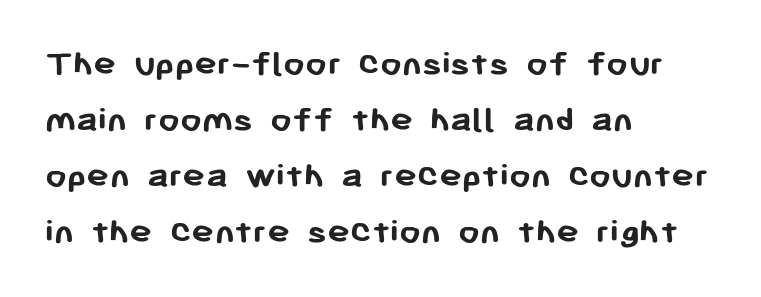
The image shows 38 px semibold sans-serif type, upright; set left-aligned, normal line spacing (1.47x), normal letter spacing, not underlined; low stroke contrast and a medium x-height.
